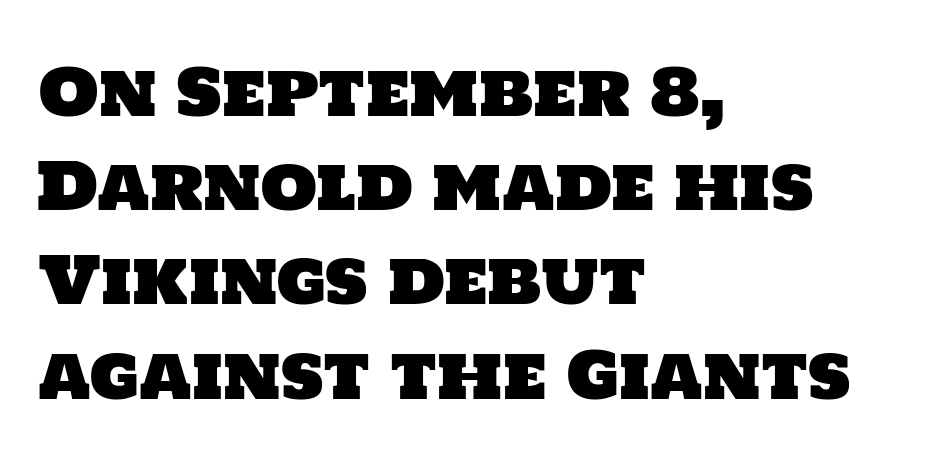
Line beginnings align vertically; line endings do not. The rendering uses a moderate line-height, typical for paragraphs. Here the designer chose a conventional face with non-uniform glyph widths. Short note: letters normally spaced.
